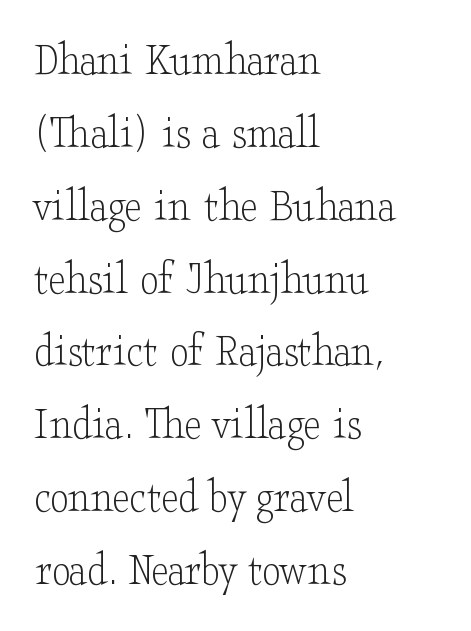
Looks like regular typesetting: each glyph gets only the width it needs. Short and long lines alike share a common starting point at left. Evenly set lines give the paragraph a standard silhouette. Nobody touched the tracking dial on this one.
